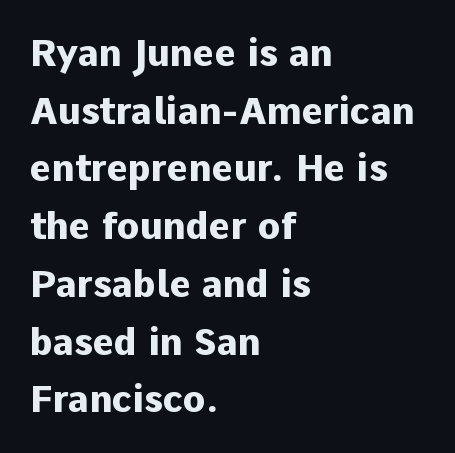
The image shows 37 px heavy sans-serif type, upright; set left-aligned, normal line spacing (1.56x), normal letter spacing, not underlined; low stroke contrast and a medium x-height.
